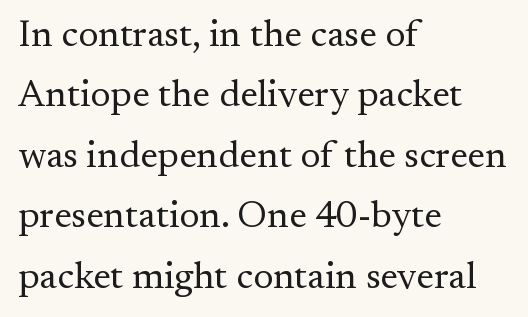
Q: Is the text bold? A: No.
Q: Is the text italic (slanted)? A: No, it is upright.
Q: Is the typeface a serif or a sans-serif typeface? A: Serif.
Q: Is the text underlined? A: No.
Q: How is the paragraph aligned? A: Left-aligned.
Q: Is the spacing between letters normal or unusually wide? A: Normal.
Q: Is the spacing between lines tight, normal or loose? A: Normal.
Q: Width (condensed, normal, or wide)? A: Normal.
Q: Stroke contrast? A: Medium.
Q: x-height? A: Small.
Q: Monospaced? A: No.
